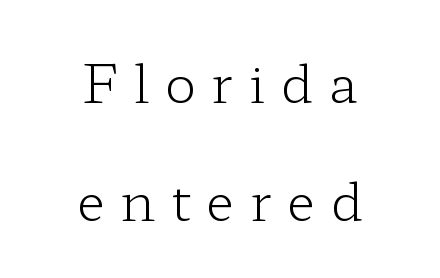
Q: Is the text bold? A: No.
Q: Is the text italic (slanted)? A: No, it is upright.
Q: Is the typeface a serif or a sans-serif typeface? A: Serif.
Q: Is the text underlined? A: No.
Q: How is the paragraph aligned? A: Centered.
Q: Is the spacing between letters normal or unusually wide? A: Unusually wide.
Q: Is the spacing between lines tight, normal or loose? A: Loose.
Q: Width (condensed, normal, or wide)? A: Wide.
Q: Stroke contrast? A: Low.
Q: x-height? A: Medium.
Q: Monospaced? A: No.
